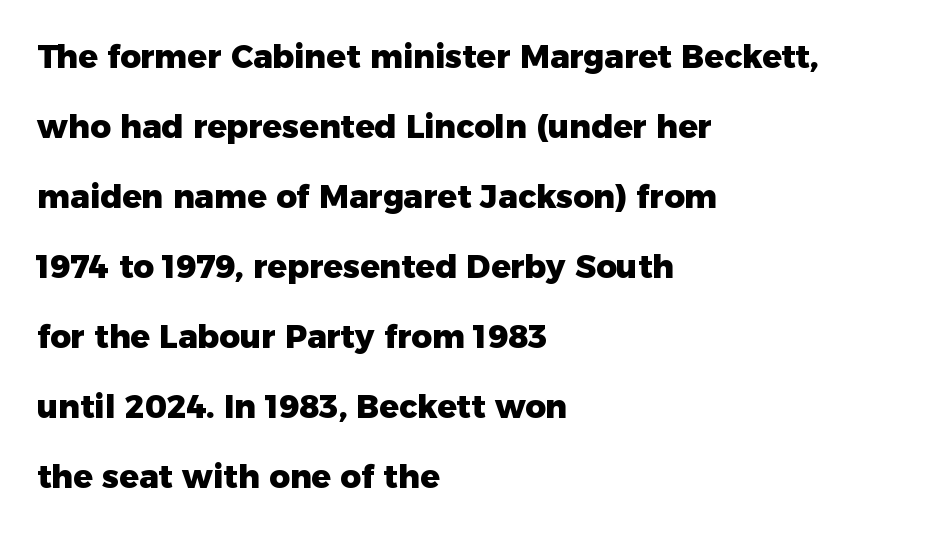
Heavy-handed strokes throughout: this text is bold. These lines are set flush left with a ragged right edge. Grotesque or geometric, the face here clearly has no serifs. The string is rendered with underlining switched off. If you drew a line through each stem, it would be perfectly vertical. Tracking value appears to be zero — textbook default spacing.
